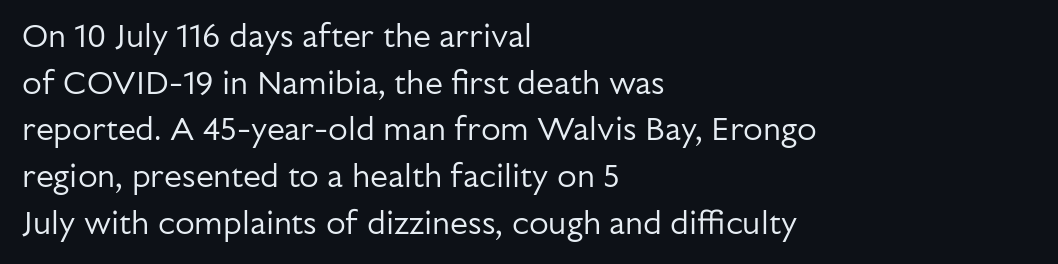
Notice how the stems are strictly vertical — no italics here. The passage shown is typeset with a sans-serif family. There is no visible air inserted between adjacent glyphs. The passage shown is not bold in any degree. Rows of type keep a routine distance in the vertical direction. Here the designer chose a conventional face with non-uniform glyph widths.
